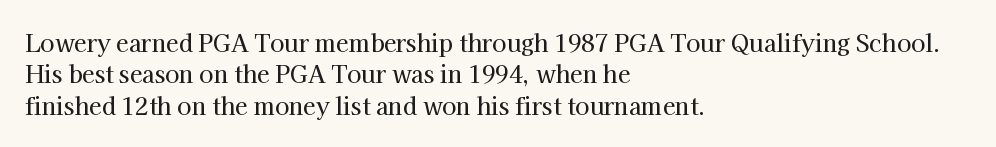
{"italic": "no", "underline": "no", "align": "left", "line_spacing": "normal", "line_spacing_ratio": 1.36, "letter_spacing": "normal", "letter_spacing_em": 0.0, "glyph_px": 23}
